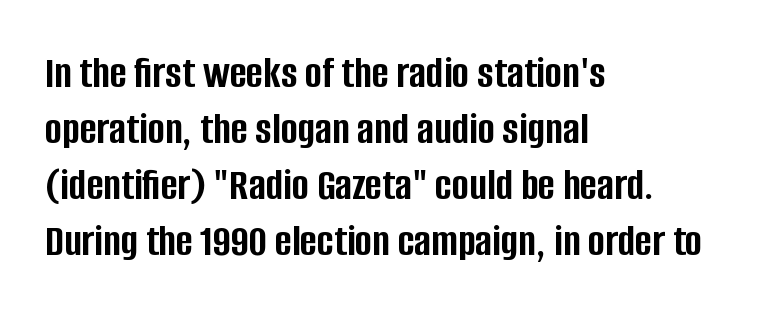
The image shows 46 px semibold, condensed sans-serif type, upright; set left-aligned, line spacing 1.22x, normal letter spacing, not underlined; low stroke contrast and a large x-height.
